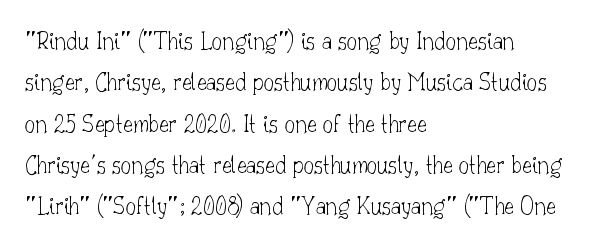
Each stroke keeps to a modest, everyday thickness or less. Whoever set this chose a conventional vertical rhythm. Caption: multi-line text, flush left, ragged right. Underlining? Definitely not there.
